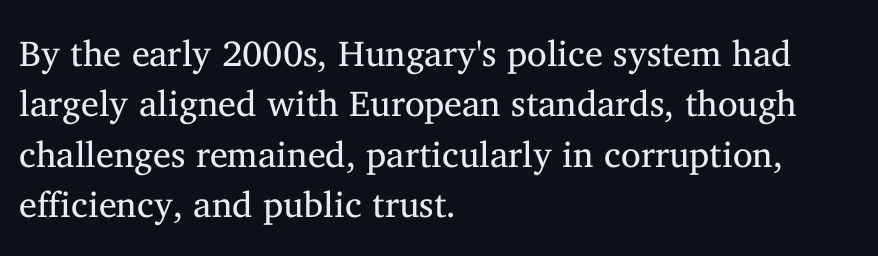
Q: Is the text bold? A: No.
Q: Is the text italic (slanted)? A: No, it is upright.
Q: Is the typeface a serif or a sans-serif typeface? A: Serif.
Q: Is the text underlined? A: No.
Q: How is the paragraph aligned? A: Left-aligned.
Q: Is the spacing between letters normal or unusually wide? A: Normal.
Q: Is the spacing between lines tight, normal or loose? A: Normal.
Q: Width (condensed, normal, or wide)? A: Normal.
Q: Stroke contrast? A: Medium.
Q: x-height? A: Medium.
Q: Monospaced? A: No.
